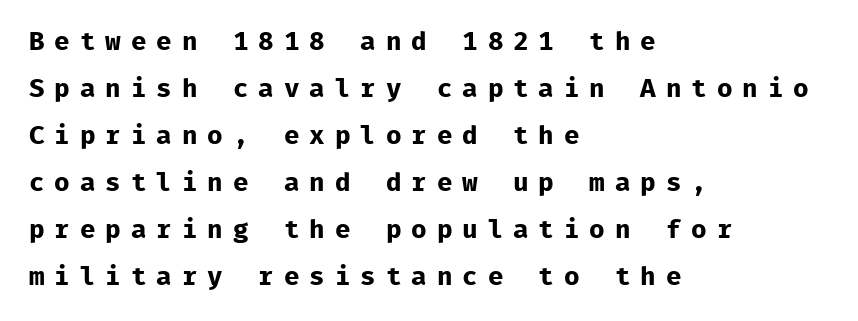
{"italic": "no", "bold": "yes", "underline": "no", "align": "left", "line_spacing_ratio": 1.81, "letter_spacing": "wide", "letter_spacing_em": 0.38, "glyph_px": 26}
